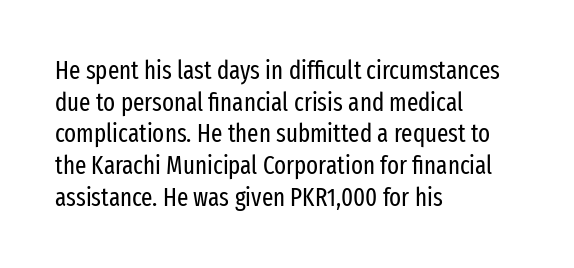
{"italic": "no", "bold": "no", "underline": "no", "align": "left", "line_spacing": "normal", "line_spacing_ratio": 1.27, "letter_spacing": "normal", "letter_spacing_em": 0.0, "glyph_px": 25}
